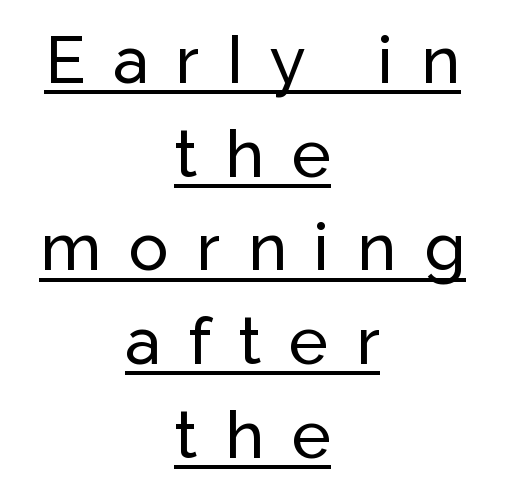
{"serif": "no", "italic": "no", "width": "normal", "stroke_contrast": "low", "x_height": "medium", "monospaced": "no", "underline": "yes", "align": "center", "line_spacing": "normal", "line_spacing_ratio": 1.42, "letter_spacing": "wide", "letter_spacing_em": 0.42, "glyph_px": 66}
